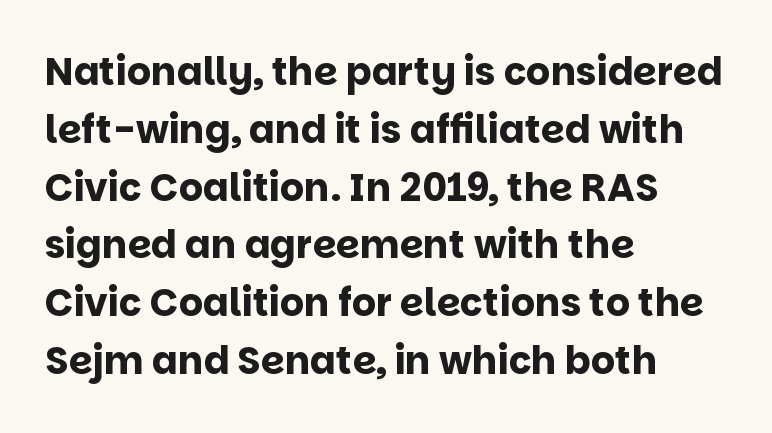
{"serif": "no", "italic": "no", "bold": "yes", "weight": "bold", "width": "normal", "stroke_contrast": "low", "x_height": "large", "monospaced": "no", "underline": "no", "align": "left", "line_spacing": "normal", "line_spacing_ratio": 1.52, "letter_spacing": "normal", "letter_spacing_em": 0.0, "glyph_px": 38}
